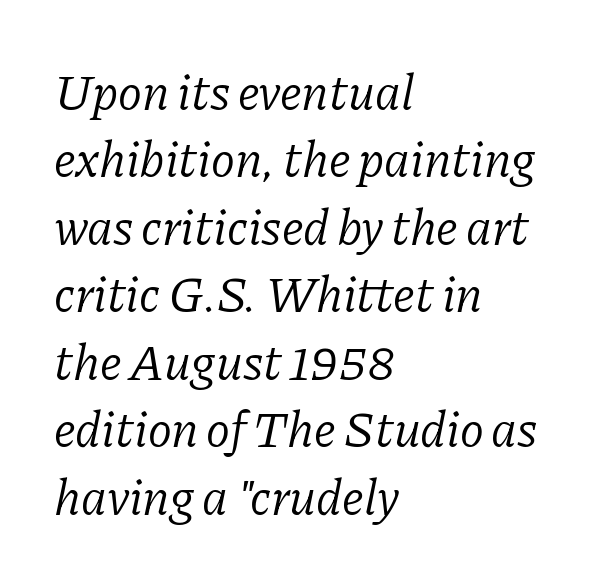
The image shows 50 px light serif type, italic (leaning right); set left-aligned, normal line spacing (1.35x), normal letter spacing, not underlined; low stroke contrast and a medium x-height.
